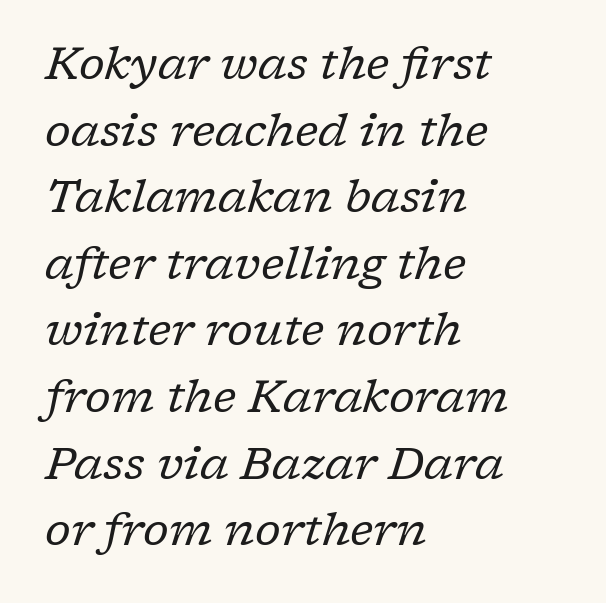
Q: Is the text bold? A: No.
Q: Is the text italic (slanted)? A: Yes, it leans right by about 17 degrees.
Q: Is the typeface a serif or a sans-serif typeface? A: Serif.
Q: Is the text underlined? A: No.
Q: How is the paragraph aligned? A: Left-aligned.
Q: Is the spacing between letters normal or unusually wide? A: Normal.
Q: Is the spacing between lines tight, normal or loose? A: Normal.
Q: Width (condensed, normal, or wide)? A: Normal.
Q: Stroke contrast? A: Low.
Q: x-height? A: Medium.
Q: Monospaced? A: No.
